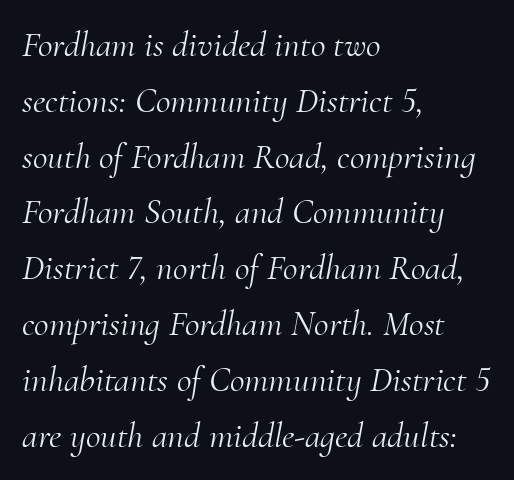
Think of a printed novel: that variable character pitch is what you see here. Typeset ragged right — the left edge is the straight one. What kind of face is this? One with serifs. Just letters on the line, the space beneath them empty. Does the leading feel generous? No, just average.
